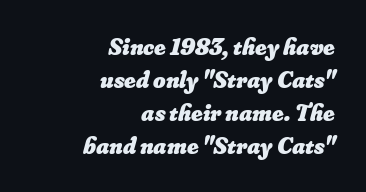
{"bold": "yes", "underline": "no", "align": "right", "line_spacing": "normal", "line_spacing_ratio": 1.37, "letter_spacing": "normal", "letter_spacing_em": 0.0, "glyph_px": 24}
